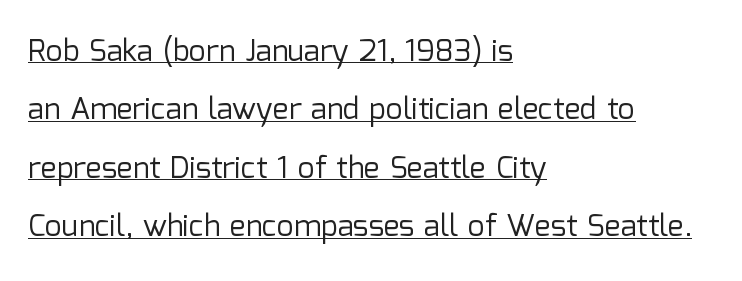
The image shows 30 px regular-weight sans-serif type, upright; set left-aligned, loose line spacing (1.95x), normal letter spacing, underlined; low stroke contrast and a medium x-height.
